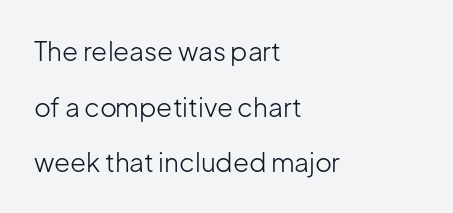
What's the leading like? Stretched, with rows far apart. The tracking reads as untouched default to a designer's eye. The rendering anchors every line to the left-hand side. The typeface has the unassuming heft of standard copy or less.
